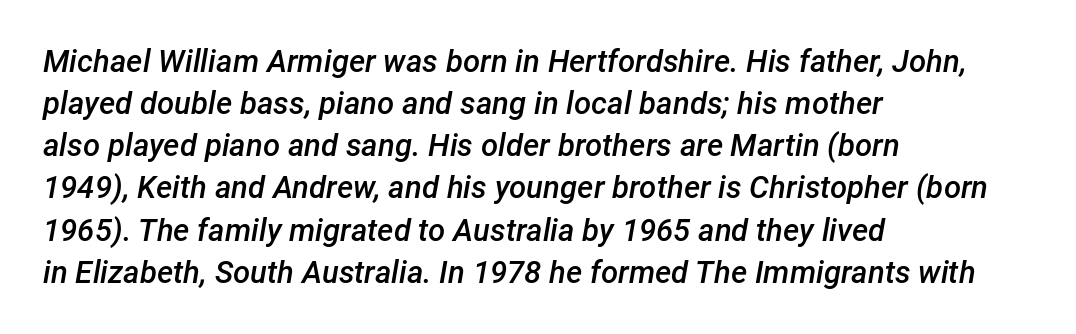
{"italic": "yes", "lean": "right", "slant_degrees": 12, "bold": "semi", "weight": "semibold", "width": "normal", "stroke_contrast": "low", "x_height": "medium", "monospaced": "no", "underline": "no", "align": "left", "line_spacing": "normal", "line_spacing_ratio": 1.36, "letter_spacing": "normal", "letter_spacing_em": 0.0, "glyph_px": 31}
